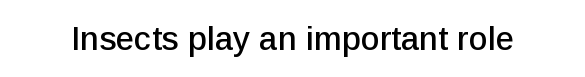
Q: Is the text italic (slanted)? A: No, it is upright.
Q: Is the typeface a serif or a sans-serif typeface? A: Sans-serif.
Q: Is the text underlined? A: No.
Q: Is the spacing between letters normal or unusually wide? A: Normal.
Q: Width (condensed, normal, or wide)? A: Normal.
Q: Stroke contrast? A: Low.
Q: x-height? A: Medium.
Q: Monospaced? A: No.
